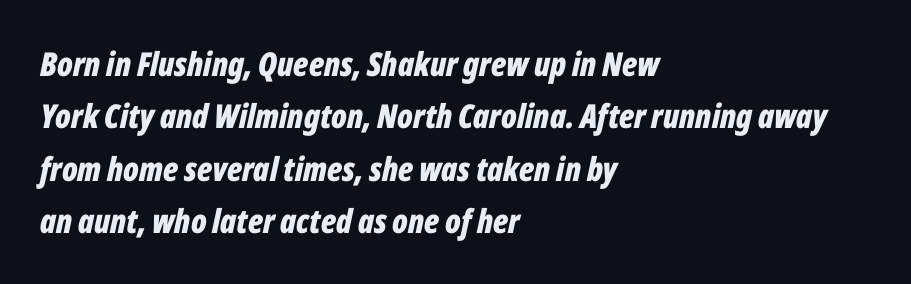
Anything drawn beneath the words? Only blank space. Students, note that the glyphs here touch the page at normal intervals. The passage shown is typed in a proportional face where columns would drift. Does the lettering tilt? It does — this is italic.
